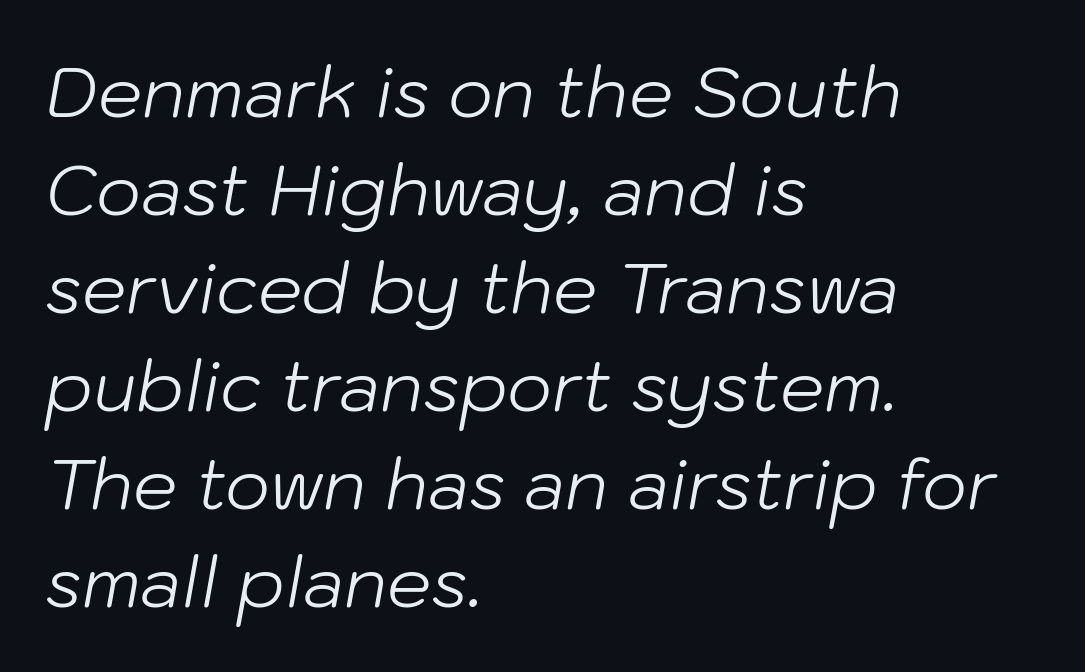
Slant detected: the letters are inclined. Typeset ragged right — the left edge is the straight one. The leading is moderate, giving the passage an even texture. Short note: letters normally spaced. Descenders are the only things crossing below the line. Note the varied advance widths — an 'i' is clearly narrower than an 'm'.
